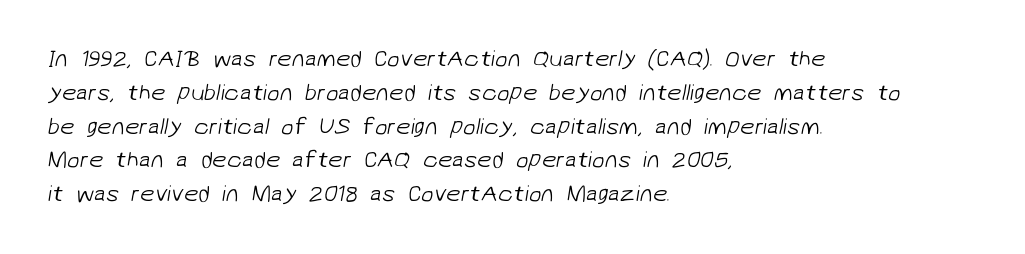
The zone under the glyphs is completely vacant. These lines keep a tight, regular rhythm from letter to letter. The cut favours lightness, reaching ordinary text weight at its darkest. These lines stack with their left ends in a neat column.
